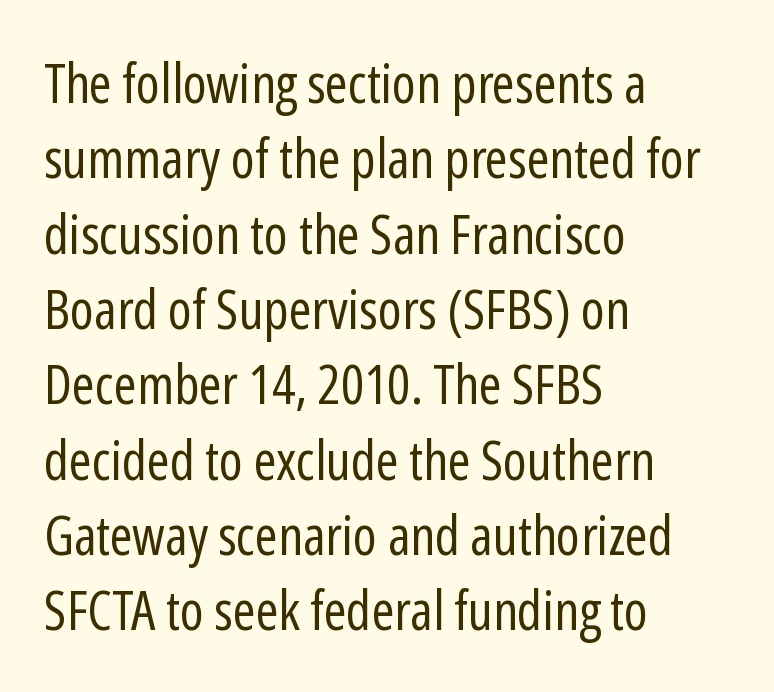
The image shows 55 px regular-weight, condensed sans-serif type, upright; set left-aligned, normal line spacing (1.37x), normal letter spacing, not underlined; low stroke contrast and a medium x-height.
